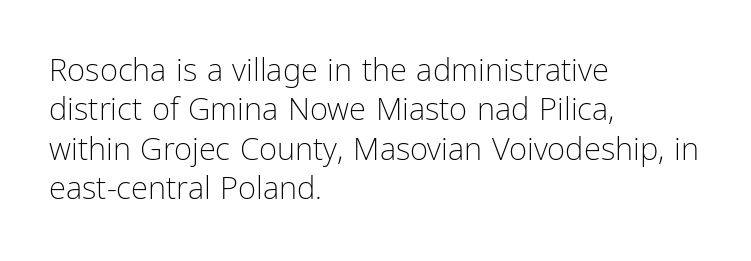
{"serif": "no", "italic": "no", "bold": "no", "weight": "light", "width": "condensed", "stroke_contrast": "low", "x_height": "medium", "monospaced": "no", "underline": "no", "align": "left", "line_spacing": "normal", "line_spacing_ratio": 1.27, "letter_spacing": "normal", "letter_spacing_em": 0.0, "glyph_px": 31}
